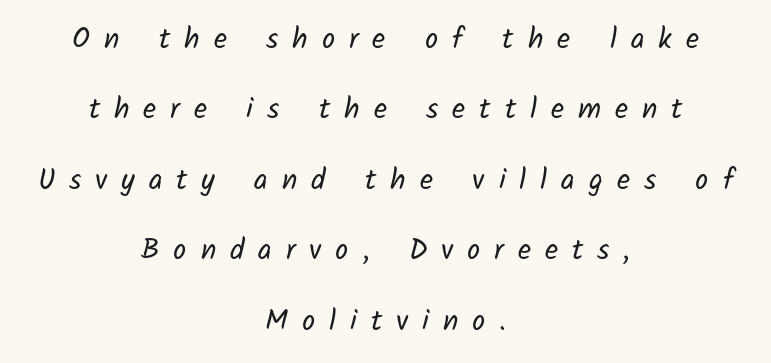
The image shows 29 px regular-weight sans-serif type; set centered, loose line spacing (2.43x), unusually wide letter spacing (+0.48 em), not underlined; low stroke contrast and a medium x-height.
